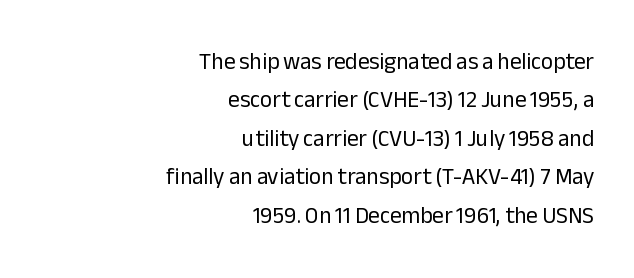
The lines sit at an ordinary, default distance from one another. A light-to-regular cut is what we see here. The specimen omits any rule beneath the text block's lines. Tall strokes in this sample are plumb rather than angled.
